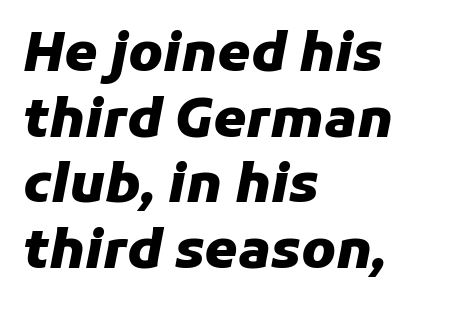
The image shows 53 px heavy type, italic (leaning right); set left-aligned, line spacing 1.24x, normal letter spacing, not underlined; low stroke contrast and a medium x-height.
